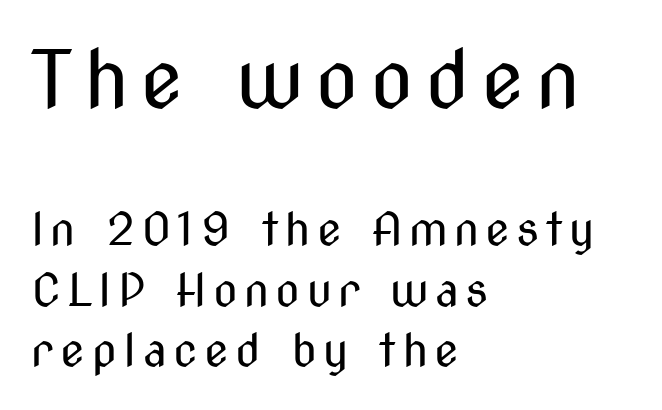
The image shows 79 px regular-weight, condensed sans-serif type, upright; set left-aligned, normal line spacing (1.35x), not underlined; the first (top) block is 1.76x larger; medium stroke contrast and a medium x-height.
